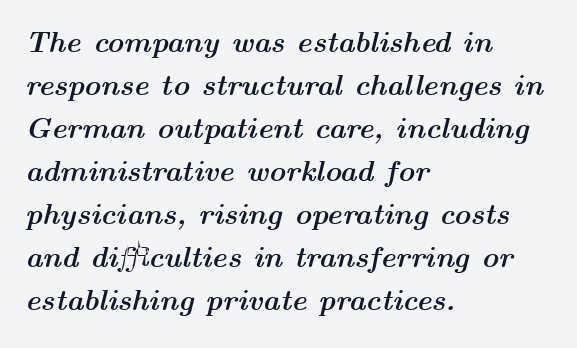
The image shows 29 px semibold, wide type, italic (leaning right); set left-aligned, normal line spacing (1.48x), normal letter spacing, not underlined; medium stroke contrast and a medium x-height.
